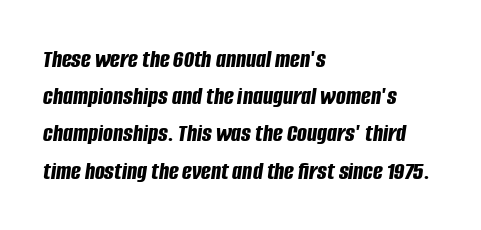
The image shows 26 px bold type, italic (leaning right); set left-aligned, normal line spacing (1.43x), normal letter spacing, not underlined.
